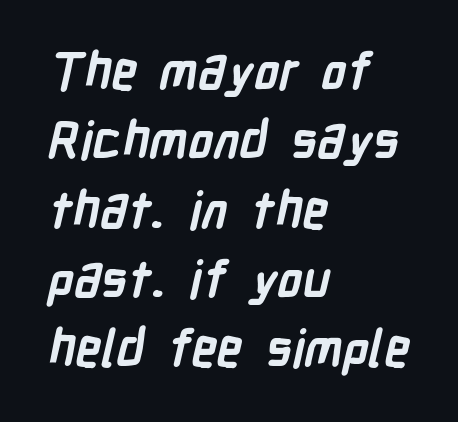
{"serif": "no", "bold": "yes", "weight": "semibold", "width": "condensed", "stroke_contrast": "low", "x_height": "medium", "monospaced": "no", "underline": "no", "align": "left", "line_spacing": "normal", "line_spacing_ratio": 1.36, "letter_spacing": "normal", "letter_spacing_em": 0.0, "glyph_px": 51}
